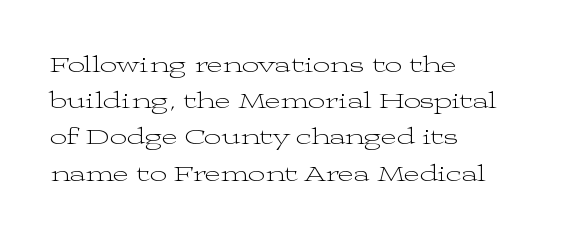
Default kerning and tracking; the words read as compact shapes. Tall strokes in this sample are plumb rather than angled. This rendering uses left alignment, leaving the right contour irregular. Students, observe: this is what conventionally led text looks like. Each stroke keeps to a modest, everyday thickness or less. Honestly, there is no underline to notice here at all.
